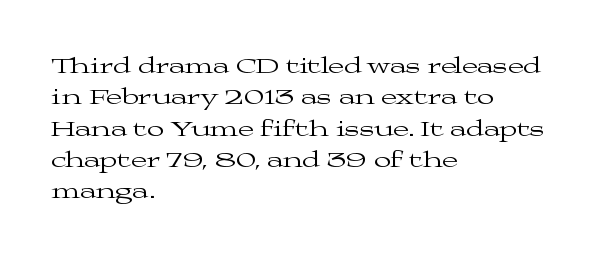
{"italic": "no", "bold": "no", "underline": "no", "align": "left", "line_spacing": "normal", "line_spacing_ratio": 1.36, "letter_spacing": "normal", "letter_spacing_em": 0.0, "glyph_px": 23}
